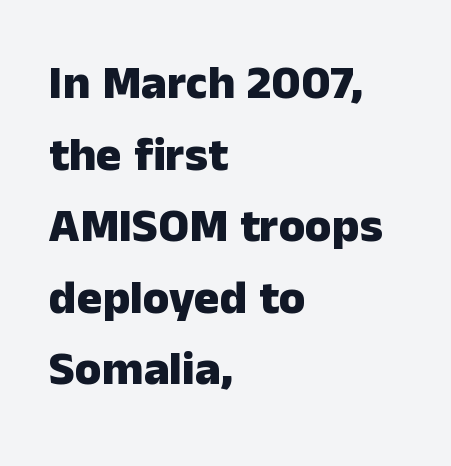
{"serif": "no", "italic": "no", "bold": "yes", "weight": "heavy", "width": "normal", "stroke_contrast": "low", "x_height": "medium", "monospaced": "no", "underline": "no", "align": "left", "line_spacing": "normal", "line_spacing_ratio": 1.49, "letter_spacing": "normal", "letter_spacing_em": 0.0, "glyph_px": 48}
